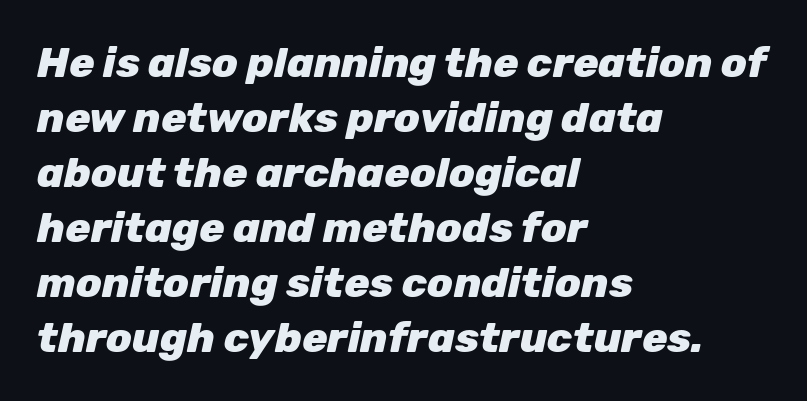
The image shows 42 px heavy type, italic (leaning right); set left-aligned, normal line spacing (1.31x), normal letter spacing, not underlined; low stroke contrast and a medium x-height.
